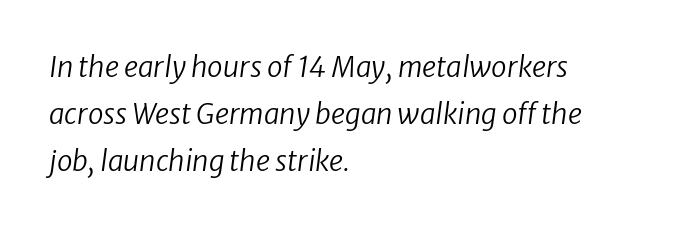
The words here are not underlined. Horizontal alignment here is leftward, the default for most running prose. The passage shown is not bold in any degree. How would I describe the line gaps? Plain and ordinary. Default kerning and tracking; the words read as compact shapes. Spacing verdict: proportional, widths tailored to each character.
